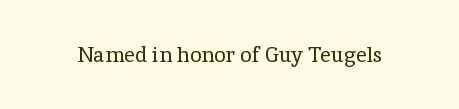
{"italic": "no", "bold": "no", "underline": "no", "letter_spacing": "normal", "letter_spacing_em": 0.0, "glyph_px": 21}
